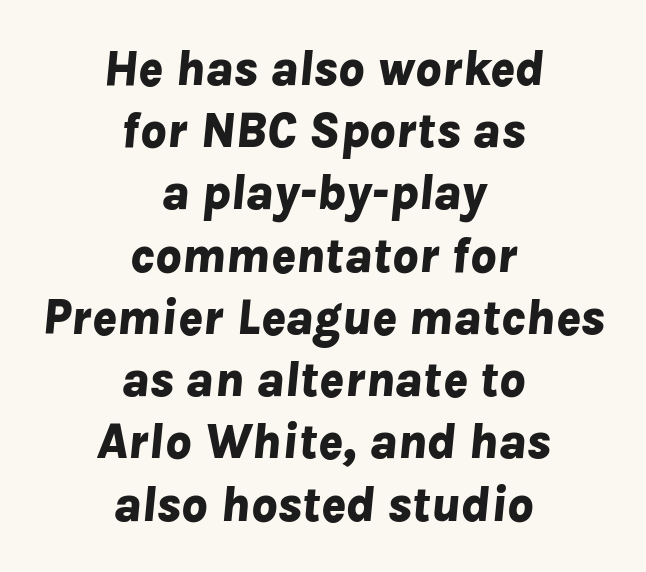
Here the designer chose a conventional face with non-uniform glyph widths. The string is rendered with underlining switched off. The axis of the letterforms is tilted away from vertical. I'd describe the lettering as bold — thick and assertive.
